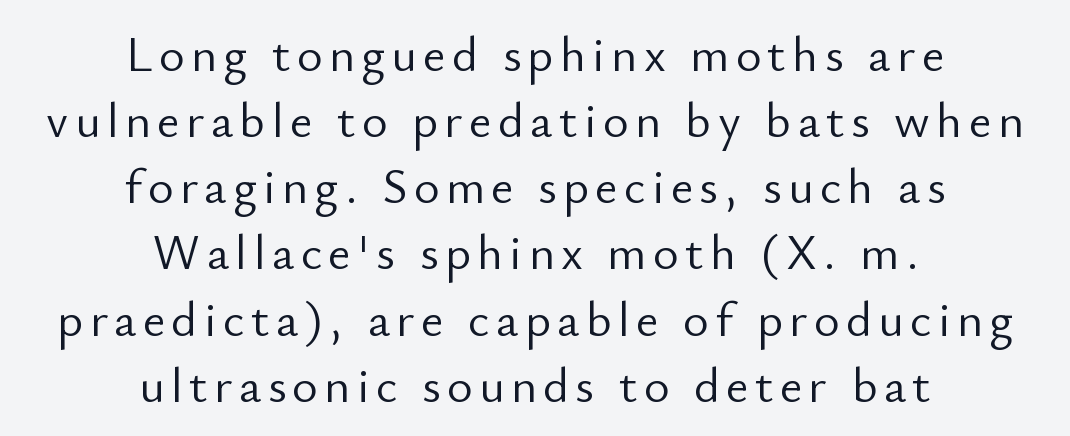
{"serif": "no", "italic": "no", "bold": "no", "weight": "light", "width": "normal", "stroke_contrast": "low", "x_height": "small", "monospaced": "no", "underline": "no", "align": "center", "line_spacing": "normal", "line_spacing_ratio": 1.35, "glyph_px": 49}
